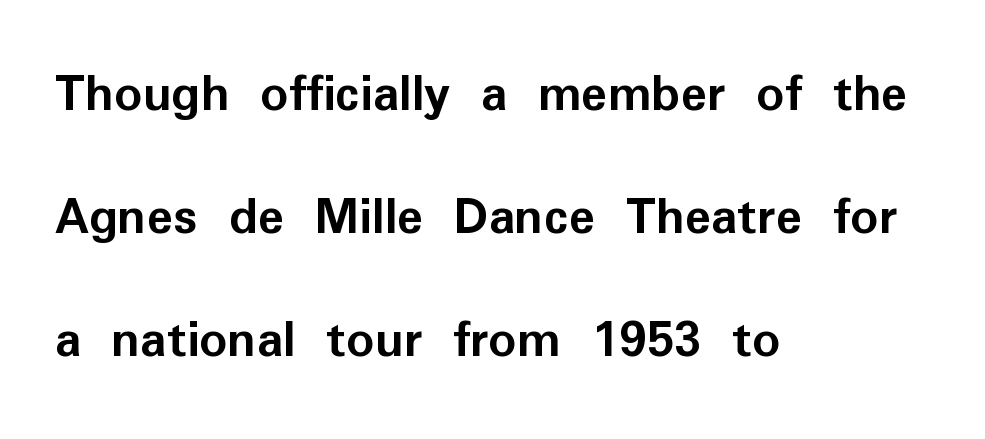
The image shows 55 px semibold sans-serif type, upright; set left-aligned, loose line spacing (2.24x), normal letter spacing, not underlined; low stroke contrast and a medium x-height.
